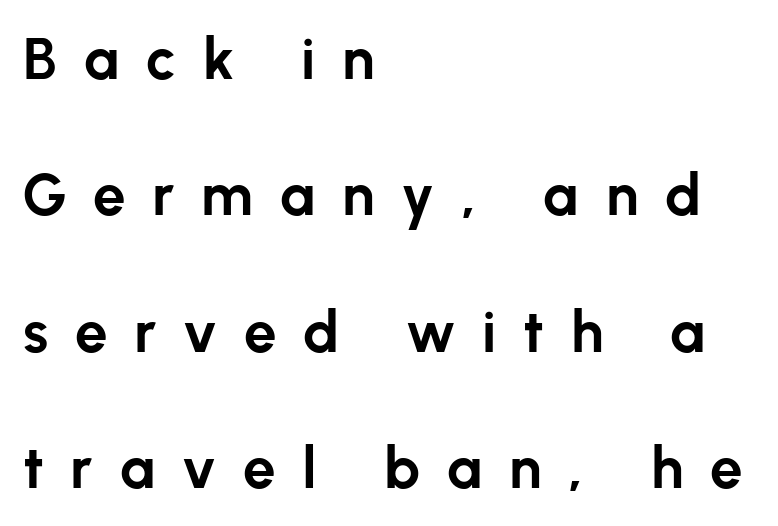
{"serif": "no", "italic": "no", "bold": "yes", "weight": "bold", "width": "normal", "stroke_contrast": "low", "x_height": "medium", "monospaced": "no", "underline": "no", "align": "left", "line_spacing": "loose", "line_spacing_ratio": 2.35, "letter_spacing": "wide", "letter_spacing_em": 0.46, "glyph_px": 58}
